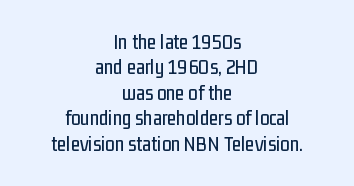
The image shows 21 px text type, upright; set centered, line spacing 1.21x, normal letter spacing, not underlined.
